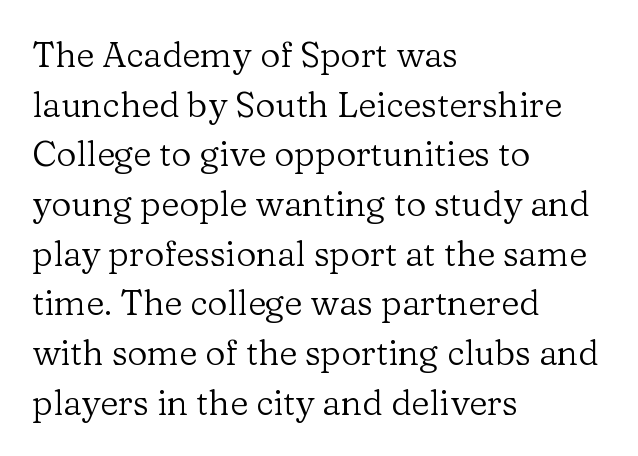
Tall strokes in this sample are plumb rather than angled. Look at the tracking — it's just the regular setting, nothing added. Does the copy run flush right? No — it runs flush left. The space between consecutive lines is moderate. The face looks like a standard text weight, possibly lighter. Each letter keeps its own natural width here, so spacing adapts to shape.
